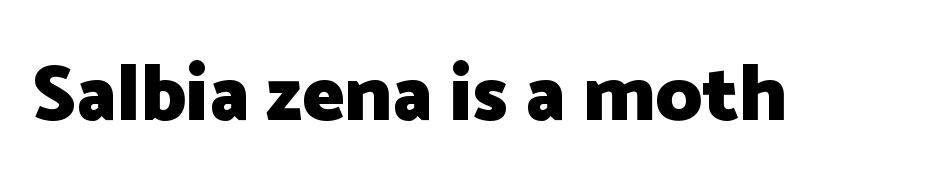
{"serif": "no", "italic": "no", "bold": "yes", "weight": "heavy", "width": "normal", "stroke_contrast": "low", "x_height": "medium", "monospaced": "no", "underline": "no", "letter_spacing": "normal", "letter_spacing_em": 0.0, "glyph_px": 79}
